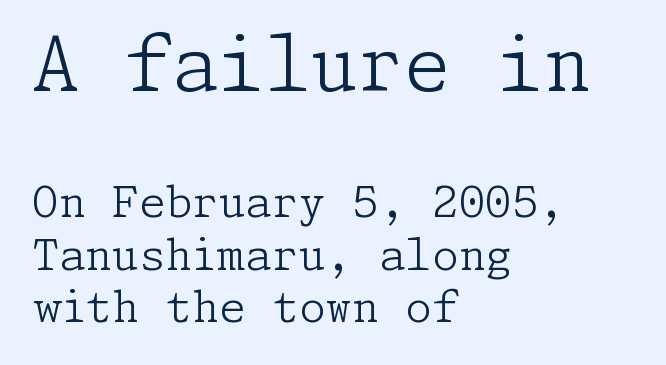
{"serif": "yes", "italic": "no", "bold": "no", "weight": "light", "width": "normal", "stroke_contrast": "low", "x_height": "medium", "underline": "no", "align": "left", "line_spacing_ratio": 1.22, "letter_spacing": "normal", "letter_spacing_em": 0.0, "larger_block": "first", "size_ratio": 1.74, "glyph_px": 75}
